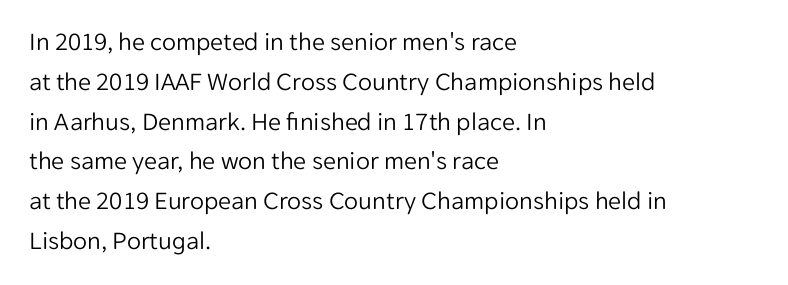
{"italic": "no", "bold": "no", "underline": "no", "align": "left", "line_spacing": "normal", "line_spacing_ratio": 1.53, "letter_spacing": "normal", "letter_spacing_em": 0.0, "glyph_px": 26}
